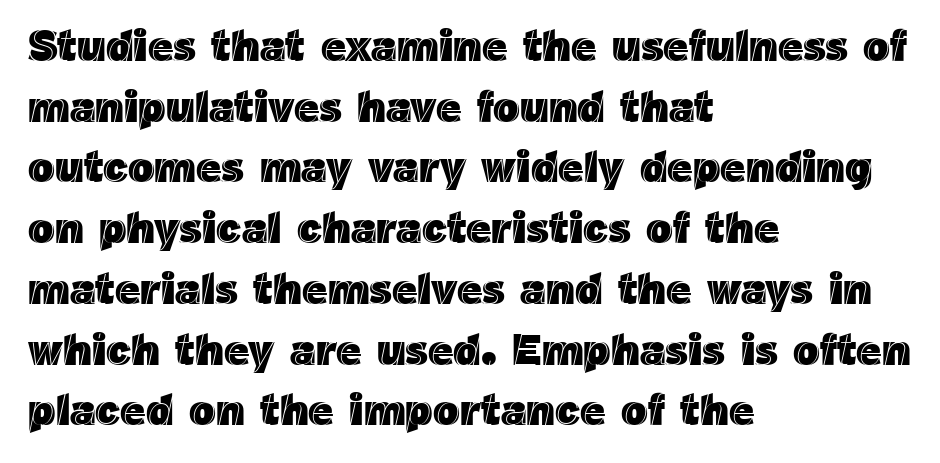
{"italic": "no", "width": "normal", "x_height": "medium", "monospaced": "no", "underline": "no", "align": "left", "line_spacing": "normal", "line_spacing_ratio": 1.38, "letter_spacing": "normal", "letter_spacing_em": 0.0, "glyph_px": 44}
